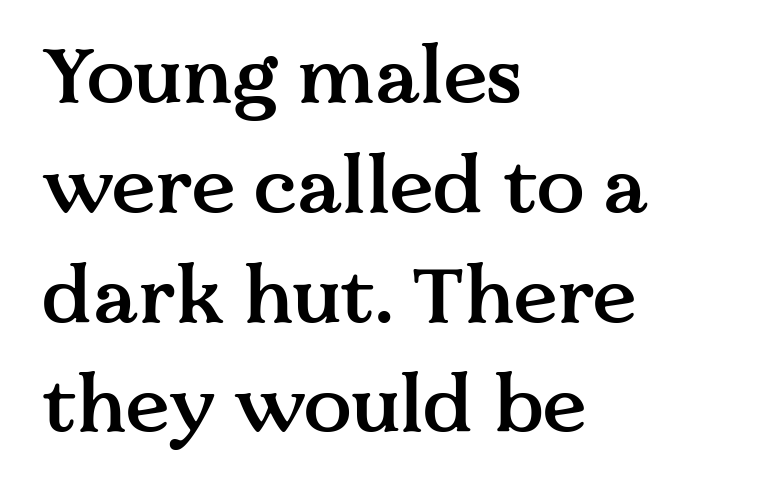
The image shows 79 px semibold serif type, upright; set left-aligned, normal line spacing (1.39x), normal letter spacing, not underlined; medium stroke contrast and a medium x-height.
